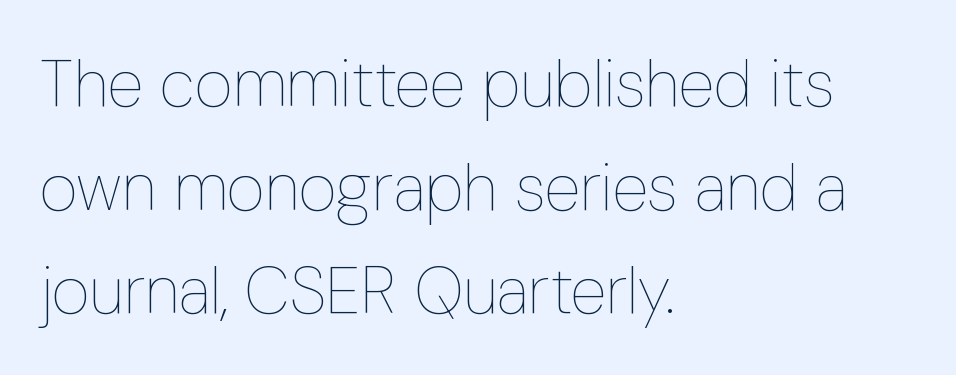
Regarding leading, the lines here are spaced in the standard way. This rendering leaves character spacing at its baseline value. The type sits square on the baseline with zero lean. Summary of weight: not heavy and not bold. Does the copy run flush right? No — it runs flush left.
